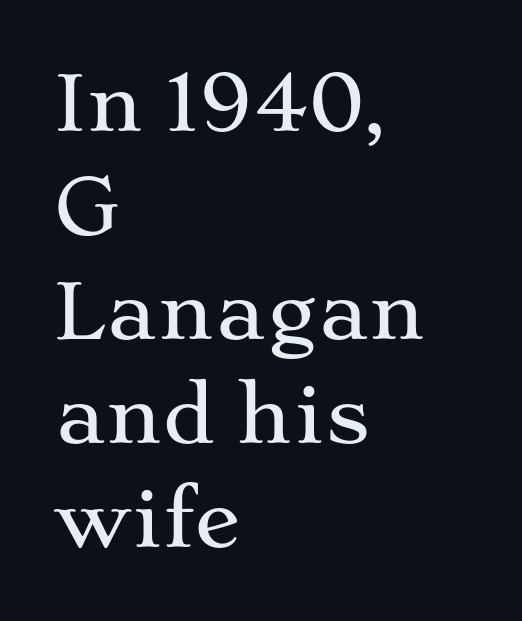
{"serif": "yes", "italic": "no", "width": "wide", "stroke_contrast": "medium", "x_height": "medium", "monospaced": "no", "underline": "no", "align": "left", "line_spacing": "normal", "line_spacing_ratio": 1.35, "letter_spacing": "normal", "letter_spacing_em": 0.0, "glyph_px": 77}
